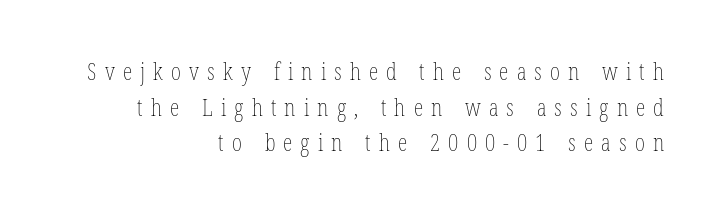
{"italic": "no", "bold": "no", "underline": "no", "align": "right", "line_spacing": "normal", "line_spacing_ratio": 1.48, "letter_spacing": "wide", "letter_spacing_em": 0.34, "glyph_px": 24}
